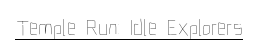
Students, observe the line beneath the letters — that is underlining. You can tell it's not italic because the verticals are truly vertical. Stems here are at most as thick as an everyday book face. Between one letter and the next there's only the usual sliver of space.
